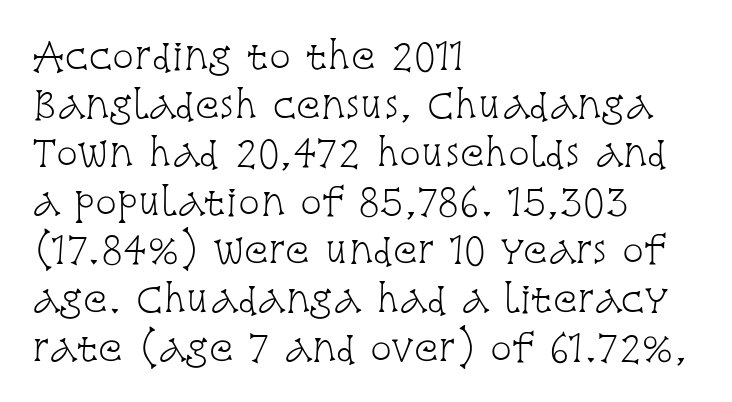
{"serif": "yes", "italic": "no", "bold": "no", "weight": "light", "width": "condensed", "stroke_contrast": "low", "x_height": "large", "monospaced": "no", "underline": "no", "align": "left", "line_spacing": "normal", "line_spacing_ratio": 1.35, "letter_spacing": "normal", "letter_spacing_em": 0.0, "glyph_px": 36}
